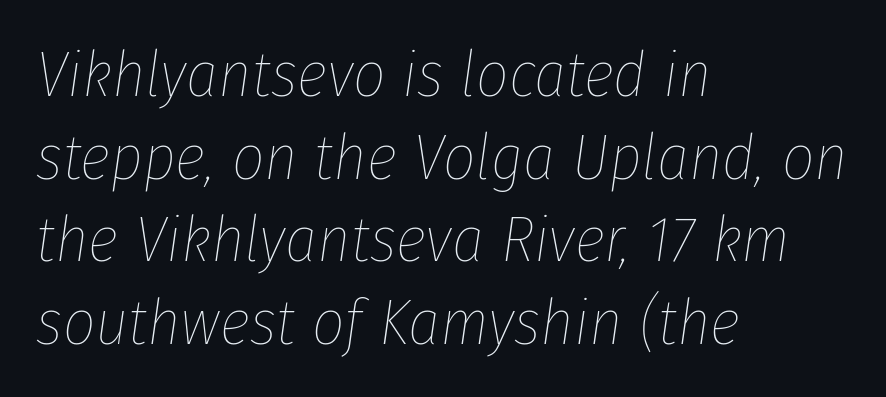
These lines are set flush left with a ragged right edge. The gap between lines stays unmarked. Think standard paragraph weight, or any step lighter than that. If you measured baseline to baseline, you'd find a middling distance. Inter-character spacing is left at the font's built-in metrics. Do the characters align in a grid? No, the font is proportional.
